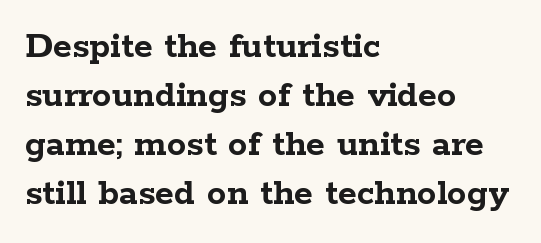
The font's upright variant was chosen for this text. These lines keep a tight, regular rhythm from letter to letter. The letters advance in unequal steps, a hallmark of proportional type. The letters are bold, with thick, heavy strokes. What kind of face is this? One with serifs.
